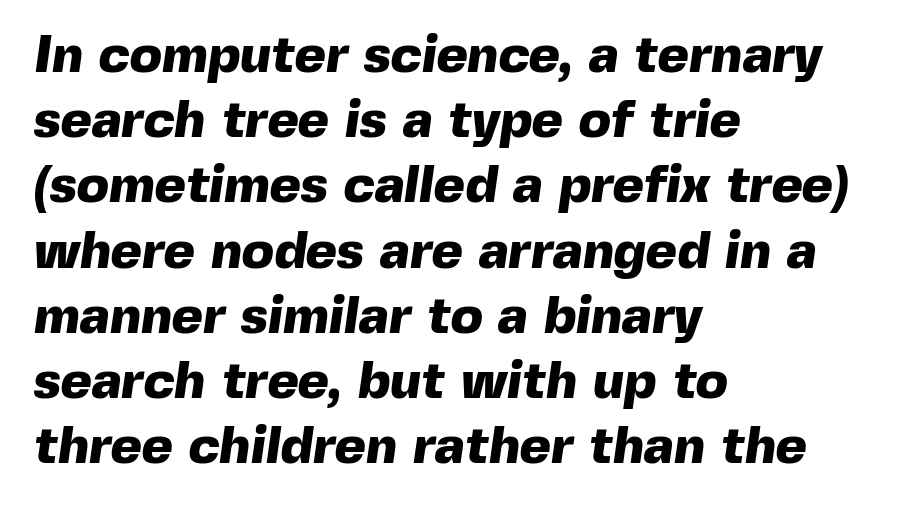
Unmarked baselines from the first word to the last. Which margin do the lines hug? The left one — the right edge is uneven. The typeface chosen for these lines omits serifs. Each word holds together tightly as a unit, with standard inter-letter gaps. Think of a printed novel: that variable character pitch is what you see here.
